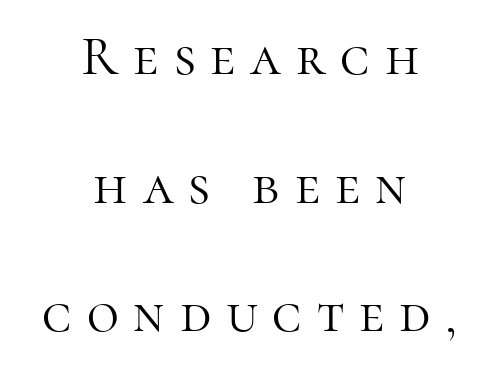
{"serif": "yes", "italic": "no", "bold": "no", "weight": "light", "width": "normal", "stroke_contrast": "high", "x_height": "medium", "monospaced": "no", "underline": "no", "align": "center", "line_spacing": "loose", "line_spacing_ratio": 2.34, "letter_spacing": "wide", "letter_spacing_em": 0.27, "glyph_px": 55}
